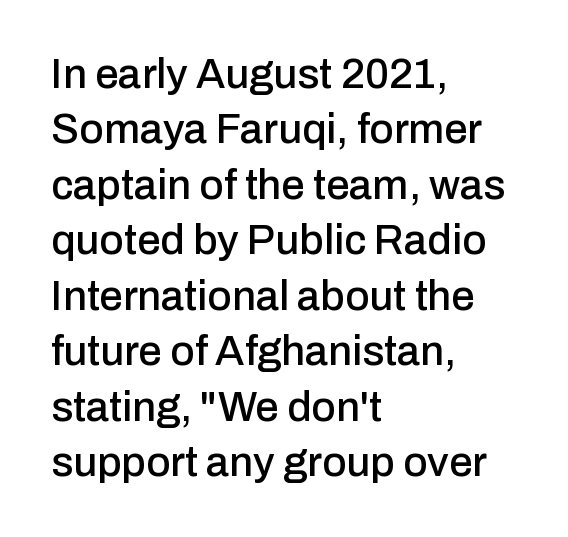
Q: Is the text italic (slanted)? A: No, it is upright.
Q: Is the typeface a serif or a sans-serif typeface? A: Sans-serif.
Q: Is the text underlined? A: No.
Q: How is the paragraph aligned? A: Left-aligned.
Q: Is the spacing between letters normal or unusually wide? A: Normal.
Q: Is the spacing between lines tight, normal or loose? A: Normal.
Q: Width (condensed, normal, or wide)? A: Normal.
Q: Stroke contrast? A: Low.
Q: x-height? A: Medium.
Q: Monospaced? A: No.
